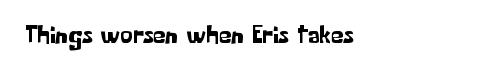
{"italic": "no", "underline": "no", "letter_spacing": "normal", "letter_spacing_em": 0.0, "glyph_px": 25}
